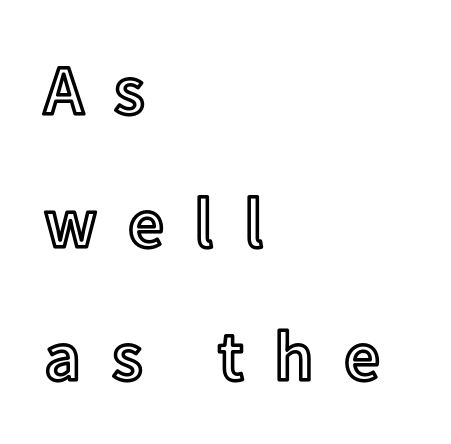
{"italic": "no", "width": "normal", "x_height": "medium", "monospaced": "no", "underline": "no", "align": "left", "line_spacing_ratio": 1.87, "letter_spacing": "wide", "letter_spacing_em": 0.43, "glyph_px": 71}
